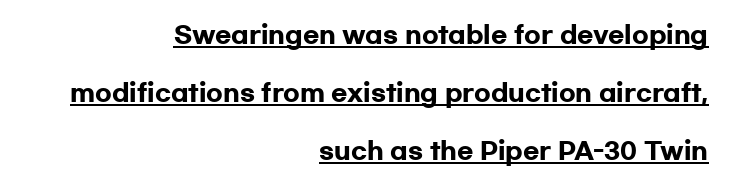
Q: Is the text bold? A: Yes.
Q: Is the text italic (slanted)? A: No, it is upright.
Q: Is the text underlined? A: Yes.
Q: How is the paragraph aligned? A: Right-aligned.
Q: Is the spacing between letters normal or unusually wide? A: Normal.
Q: Is the spacing between lines tight, normal or loose? A: Loose.
